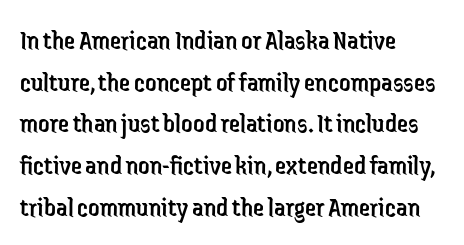
Line beginnings align vertically; line endings do not. Do the letters lean? They stand straight. Anything drawn beneath the words? Only blank space. The face used here is rendered with its standard letterfit. Note the varied advance widths — an 'i' is clearly narrower than an 'm'.
